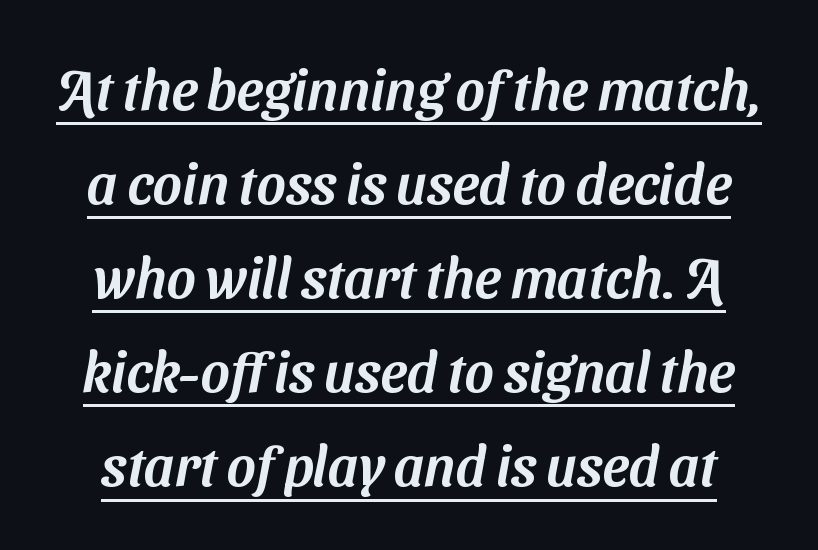
The image shows 56 px sans-serif type; set normal line spacing (1.68x), normal letter spacing, underlined; medium stroke contrast and a medium x-height.
